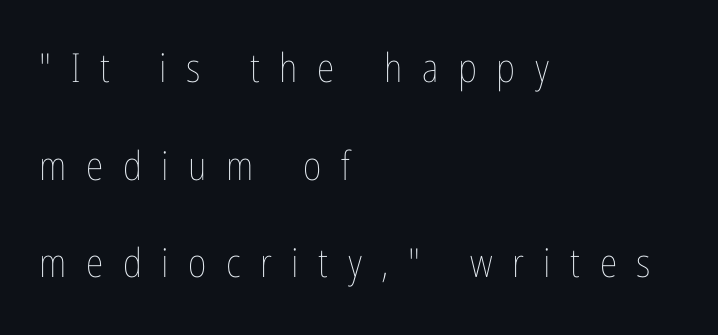
Q: Is the text bold? A: No.
Q: Is the text italic (slanted)? A: No, it is upright.
Q: Is the text underlined? A: No.
Q: How is the paragraph aligned? A: Left-aligned.
Q: Is the spacing between letters normal or unusually wide? A: Unusually wide.
Q: Is the spacing between lines tight, normal or loose? A: Loose.
Q: Width (condensed, normal, or wide)? A: Condensed.
Q: Stroke contrast? A: Low.
Q: x-height? A: Medium.
Q: Monospaced? A: No.
